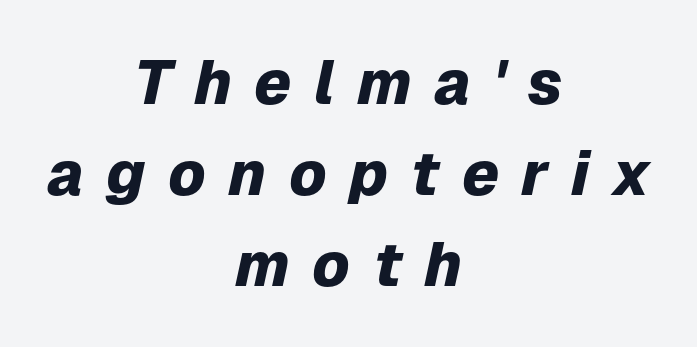
The image shows 62 px heavy type, italic (leaning right); set centered, normal line spacing (1.47x), unusually wide letter spacing (+0.36 em), not underlined; low stroke contrast and a medium x-height.
